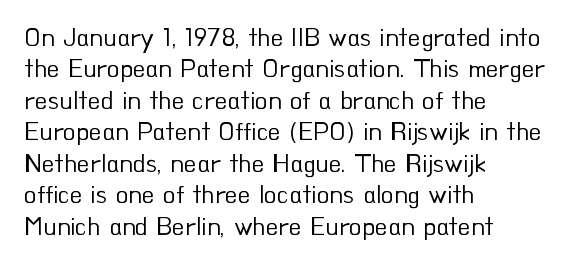
{"italic": "no", "bold": "no", "underline": "no", "align": "left", "line_spacing_ratio": 1.21, "letter_spacing": "normal", "letter_spacing_em": 0.0, "glyph_px": 26}
